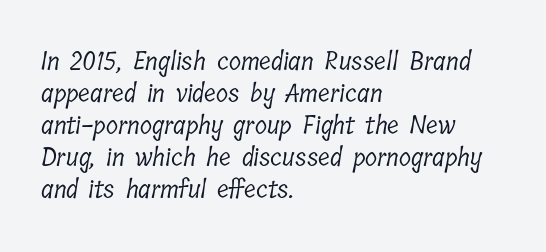
{"bold": "no", "underline": "no", "align": "left", "line_spacing": "normal", "line_spacing_ratio": 1.28, "letter_spacing": "normal", "letter_spacing_em": 0.0, "glyph_px": 25}
